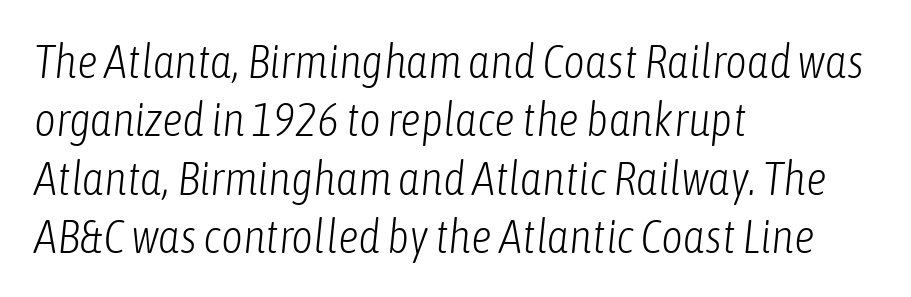
Decoration check: the copy has no underline. Slant detected: the letters are inclined. Compared with a centered layout, this one pins lines to the left instead. You could call the tracking neutral — neither tight nor loose.
